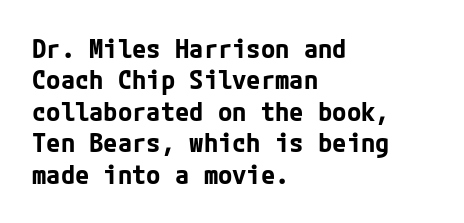
Q: Is the text bold? A: Yes.
Q: Is the text italic (slanted)? A: No, it is upright.
Q: Is the text underlined? A: No.
Q: How is the paragraph aligned? A: Left-aligned.
Q: Is the spacing between letters normal or unusually wide? A: Normal.
